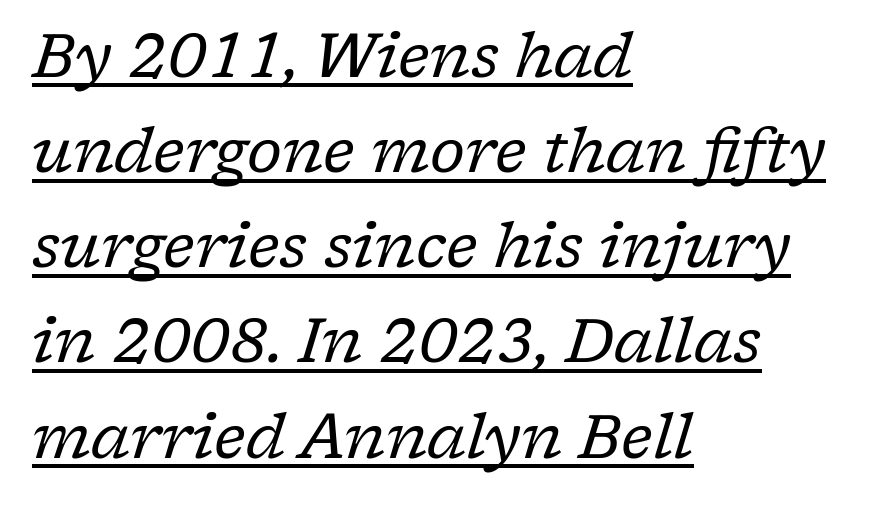
Line starts are locked; line ends wander. These lines are rendered in a variable-pitch font. The strokes are not fattened; the text isn't bold. Examine the stroke ends and you'll spot serifs. Does the leading feel generous? No, just average. Designer's note — italics engaged.
